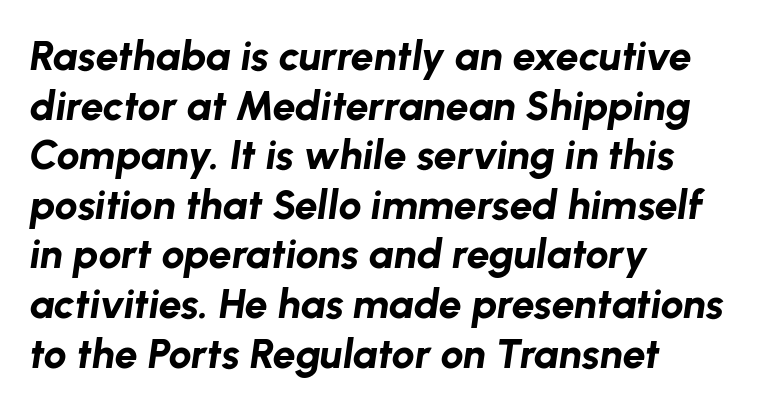
Compared with ordinary roman type, these characters are visibly tilted. Thick stems and heavy bowls — unmistakably bold. The area under the type is left untouched. Nobody touched the tracking dial on this one. Typeset ragged right — the left edge is the straight one.
